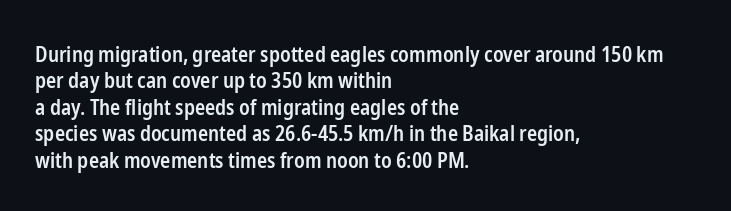
{"italic": "no", "bold": "semi", "underline": "no", "align": "left", "line_spacing": "normal", "line_spacing_ratio": 1.26, "letter_spacing": "normal", "letter_spacing_em": 0.0, "glyph_px": 21}
